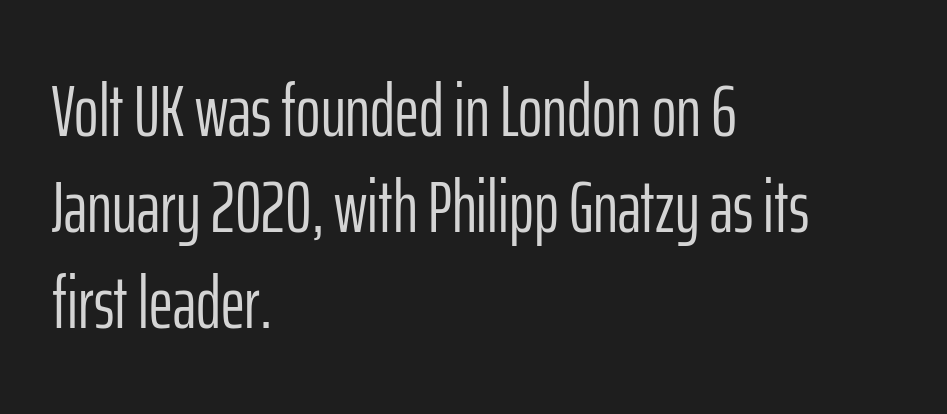
This rendering employs a face without finishing strokes, i.e., a sans-serif. Each line starts at the same left margin while the right side varies. Evenly set lines give the paragraph a standard silhouette. Anything drawn beneath the words? Only blank space. In terms of letterspacing, this is plain default setting. Every stem runs plumb, perpendicular to the baseline.
